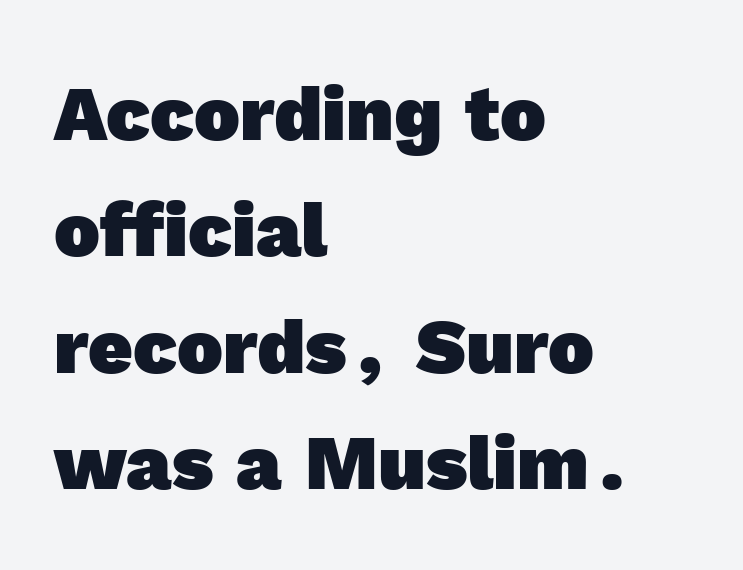
Q: Is the text bold? A: Yes.
Q: Is the typeface a serif or a sans-serif typeface? A: Sans-serif.
Q: Is the text underlined? A: No.
Q: How is the paragraph aligned? A: Left-aligned.
Q: Is the spacing between letters normal or unusually wide? A: Normal.
Q: Is the spacing between lines tight, normal or loose? A: Normal.
Q: Width (condensed, normal, or wide)? A: Normal.
Q: x-height? A: Medium.
Q: Monospaced? A: No.
